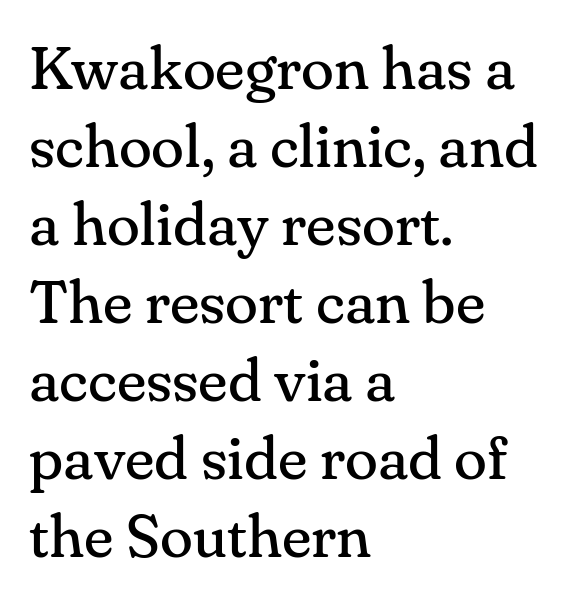
{"serif": "yes", "italic": "no", "bold": "no", "weight": "regular", "width": "normal", "stroke_contrast": "medium", "x_height": "small", "monospaced": "no", "underline": "no", "align": "left", "line_spacing": "normal", "line_spacing_ratio": 1.28, "letter_spacing": "normal", "letter_spacing_em": 0.0, "glyph_px": 61}
